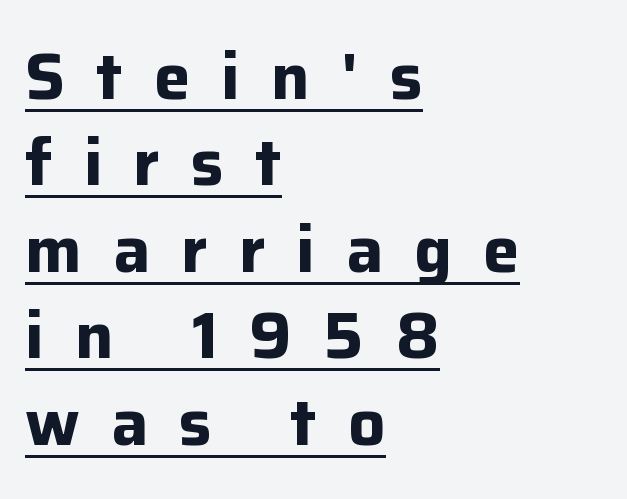
{"serif": "no", "italic": "no", "bold": "yes", "weight": "bold", "width": "normal", "stroke_contrast": "low", "x_height": "medium", "monospaced": "no", "underline": "yes", "align": "left", "line_spacing": "normal", "line_spacing_ratio": 1.33, "letter_spacing": "wide", "letter_spacing_em": 0.48, "glyph_px": 65}
